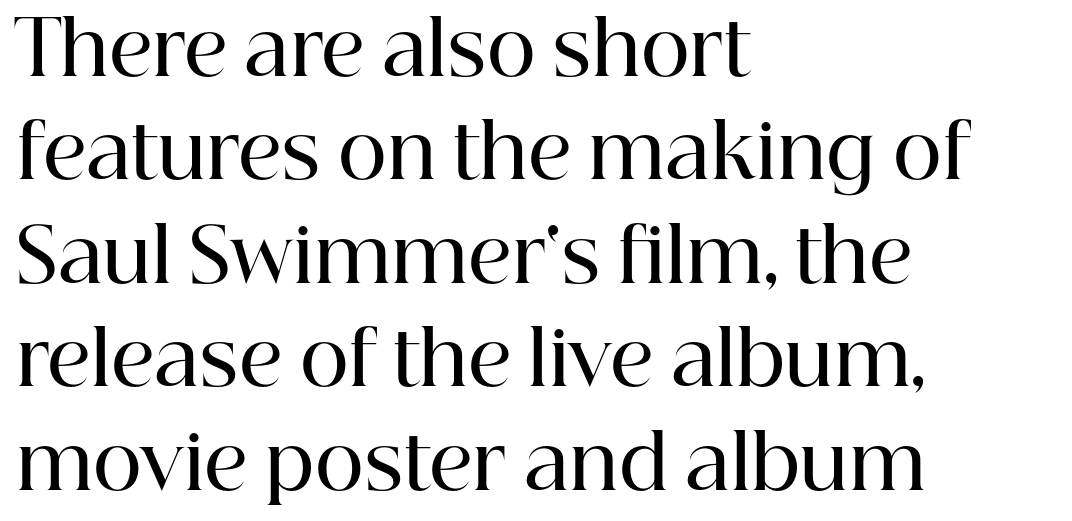
The face used here is proportionally spaced, like ordinary book or web type. Typographic density is moderately raised because the face is semibold. Unlike a clean sans, this face finishes its strokes with serifs. Reading down the column, the eye jumps a familiar distance to each next line. One-word summary of the alignment: left.
